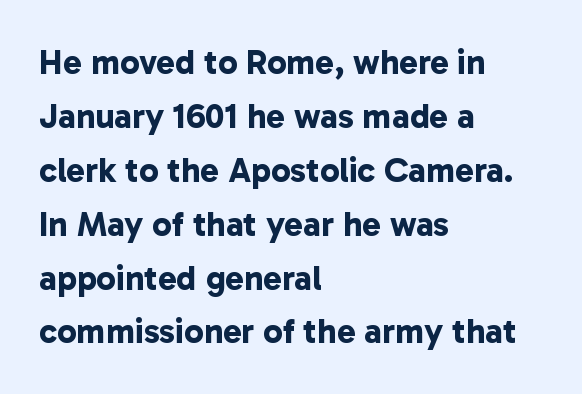
The image shows 35 px bold sans-serif type; set left-aligned, normal line spacing (1.54x), normal letter spacing, not underlined; low stroke contrast and a medium x-height.
